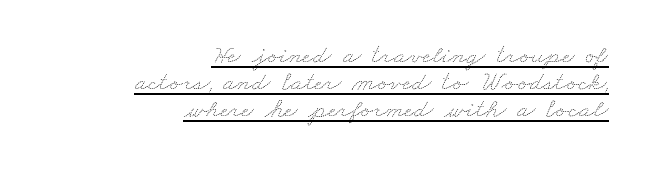
Default kerning and tracking; the words read as compact shapes. The passage shown is not bold in any degree. Honestly, the underline is the first thing you notice here. This sample trades vertical openness for compactness between lines. These lines stack with their right ends in a neat column.
